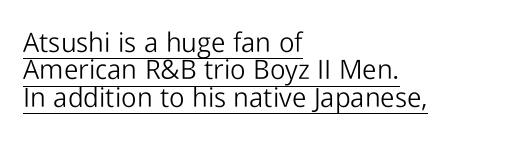
The image shows 27 px text type, upright; set left-aligned, tight line spacing (1.01x), normal letter spacing, underlined.
